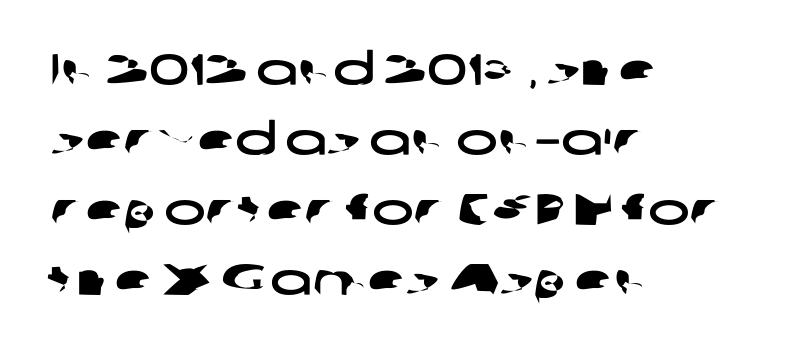
The image shows 44 px wide sans-serif type; set left-aligned, normal line spacing (1.59x), normal letter spacing, not underlined; low stroke contrast and a medium x-height.
